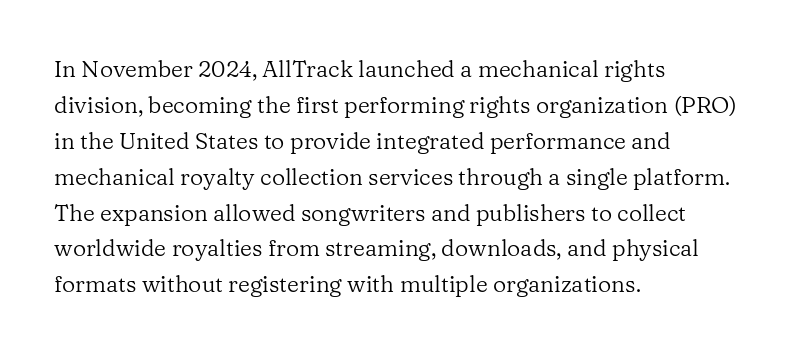
The foot of each line stays bare and open. It's the straight-up-and-down kind of type. The gaps between neighbouring characters are ordinary and unremarkable. A normal amount of white space separates one row of letters from the next. Typeset ragged right — the left edge is the straight one. Is the stroke heavy? The answer is a plain regular-or-lighter.
